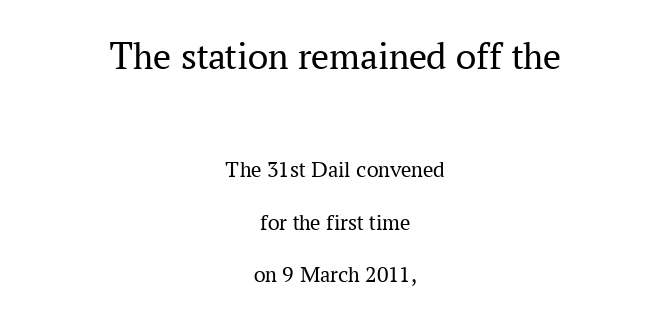
The image shows 40 px regular-weight serif type, upright; set centered, loose line spacing (2.28x), normal letter spacing, not underlined; the first (top) block is 1.74x larger; medium stroke contrast and a medium x-height.
